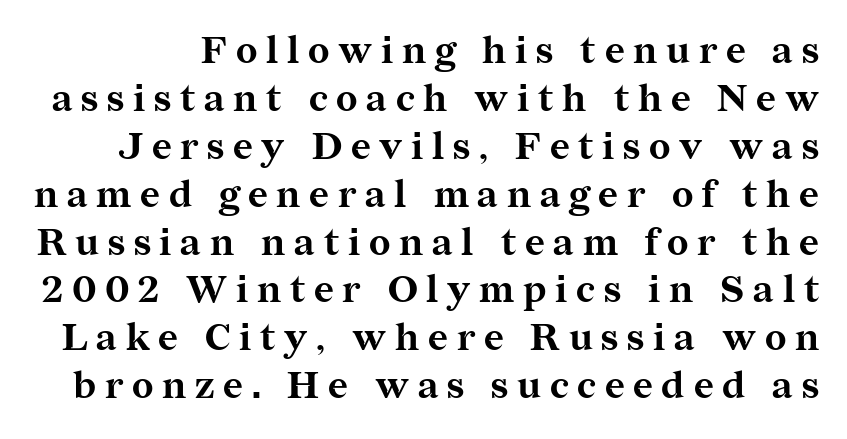
A normal amount of white space separates one row of letters from the next. Does the lettering tilt? It doesn't — this is upright. Weight: bold. A typesetter would call this proportional, since set widths differ per character. Typographically, this falls in the serif category. Only glyphs here, with clear space below each row.
